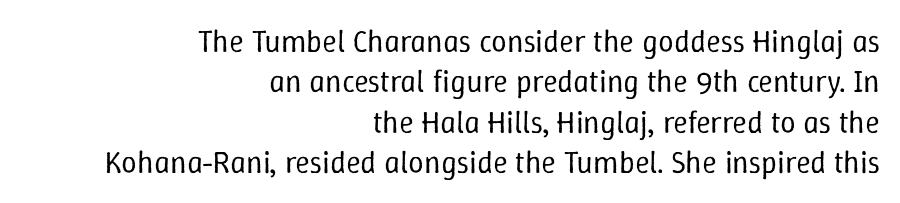
Q: Is the text bold? A: No.
Q: Is the text italic (slanted)? A: No, it is upright.
Q: Is the text underlined? A: No.
Q: How is the paragraph aligned? A: Right-aligned.
Q: Is the spacing between letters normal or unusually wide? A: Normal.
Q: Is the spacing between lines tight, normal or loose? A: Normal.
Q: Width (condensed, normal, or wide)? A: Normal.
Q: Stroke contrast? A: Low.
Q: x-height? A: Medium.
Q: Monospaced? A: No.
